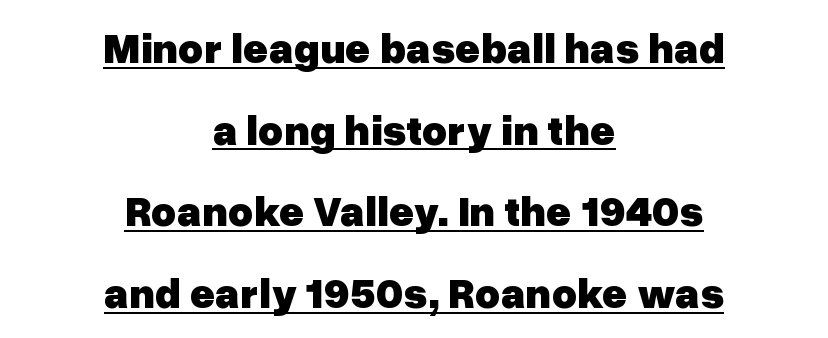
Q: Is the text bold? A: Yes.
Q: Is the text italic (slanted)? A: No, it is upright.
Q: Is the typeface a serif or a sans-serif typeface? A: Sans-serif.
Q: Is the text underlined? A: Yes.
Q: How is the paragraph aligned? A: Centered.
Q: Is the spacing between letters normal or unusually wide? A: Normal.
Q: Is the spacing between lines tight, normal or loose? A: Loose.
Q: Width (condensed, normal, or wide)? A: Normal.
Q: Stroke contrast? A: Low.
Q: x-height? A: Medium.
Q: Monospaced? A: No.
